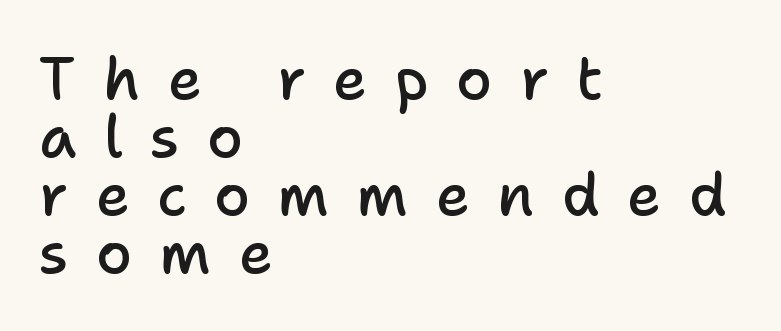
As a designer I'd log this as weight 600, semibold. Clear beneath every line of the passage. The axis of the letterforms is exactly vertical. In terms of letterform style, serifs are entirely absent. Caption: expanded tracking, letters set apart.
